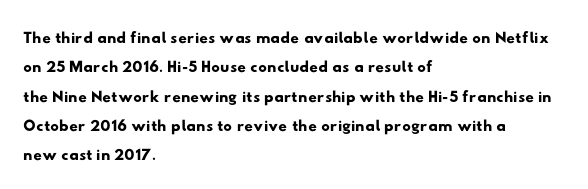
The passage shown has conventional tracking throughout. The zone under the glyphs is completely vacant. Alignment: flush left.
